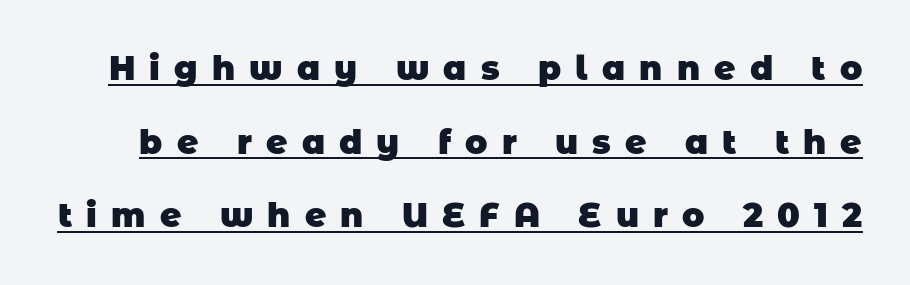
Q: Is the text bold? A: Yes.
Q: Is the typeface a serif or a sans-serif typeface? A: Sans-serif.
Q: Is the text underlined? A: Yes.
Q: Is the spacing between letters normal or unusually wide? A: Unusually wide.
Q: Is the spacing between lines tight, normal or loose? A: Loose.
Q: Width (condensed, normal, or wide)? A: Normal.
Q: Stroke contrast? A: Low.
Q: x-height? A: Large.
Q: Monospaced? A: No.
